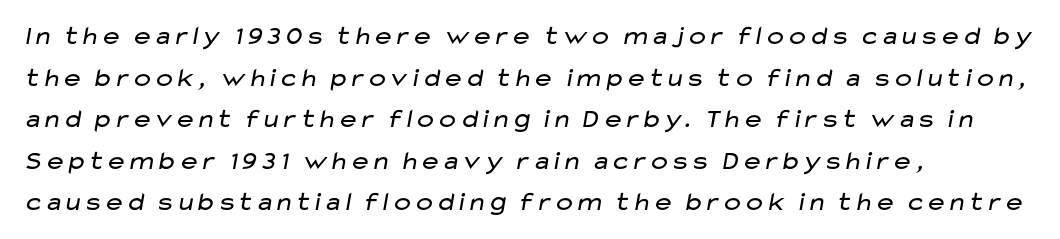
Here the glyphs are tracked normally, forming tight word shapes. This block has exactly the height ordinary leading produces. The setting favours the left margin, as ordinary paragraphs usually do. Type without underlining.
